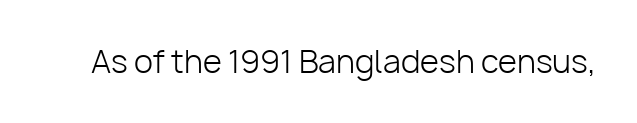
The passage shown is typeset with a sans-serif family. A roman cut, with each character standing at attention. The strip under each line holds only bare page. Caption: face not bold, strokes unweighted.
